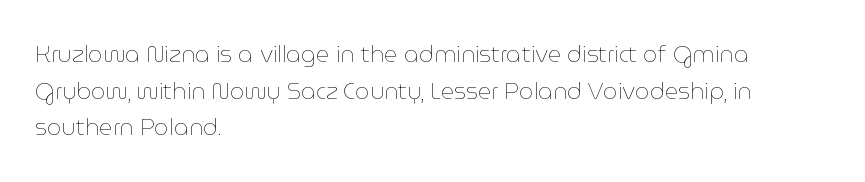
The image shows 23 px text type, upright; set left-aligned, normal line spacing (1.59x), normal letter spacing, not underlined.
